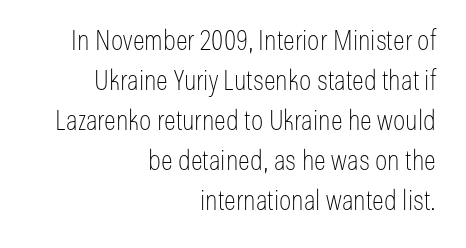
Q: Is the text bold? A: No.
Q: Is the text italic (slanted)? A: No, it is upright.
Q: Is the typeface a serif or a sans-serif typeface? A: Sans-serif.
Q: Is the text underlined? A: No.
Q: How is the paragraph aligned? A: Right-aligned.
Q: Is the spacing between letters normal or unusually wide? A: Normal.
Q: Is the spacing between lines tight, normal or loose? A: Normal.
Q: Width (condensed, normal, or wide)? A: Condensed.
Q: Stroke contrast? A: Low.
Q: x-height? A: Medium.
Q: Monospaced? A: No.
